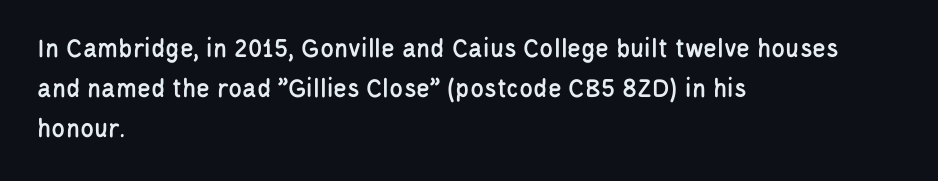
{"serif": "no", "italic": "no", "width": "condensed", "stroke_contrast": "low", "x_height": "large", "monospaced": "no", "underline": "no", "align": "left", "line_spacing": "normal", "line_spacing_ratio": 1.43, "letter_spacing": "normal", "letter_spacing_em": 0.0, "glyph_px": 28}
